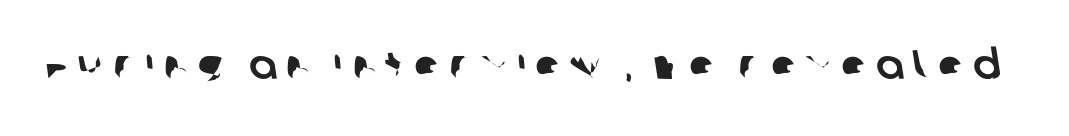
Q: Is the typeface a serif or a sans-serif typeface? A: Sans-serif.
Q: Is the text underlined? A: No.
Q: Is the spacing between letters normal or unusually wide? A: Unusually wide.
Q: Width (condensed, normal, or wide)? A: Normal.
Q: Stroke contrast? A: Low.
Q: x-height? A: Large.
Q: Monospaced? A: No.
